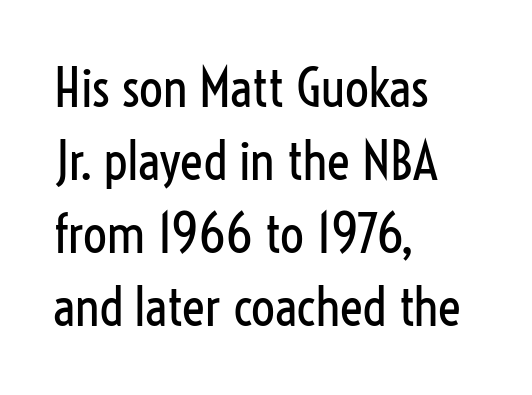
The passage shown is not underscored anywhere. Tracking value appears to be zero — textbook default spacing. Classification — sans serif. Does the copy run flush right? No — it runs flush left. A normal amount of white space separates one row of letters from the next.
